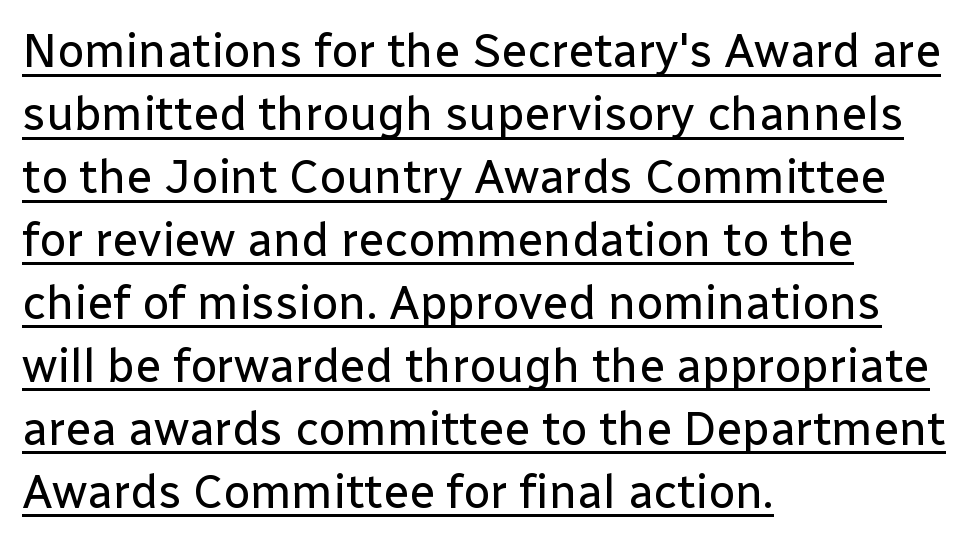
The image shows 47 px regular-weight sans-serif type, upright; set left-aligned, normal line spacing (1.34x), normal letter spacing, underlined; low stroke contrast and a medium x-height.
